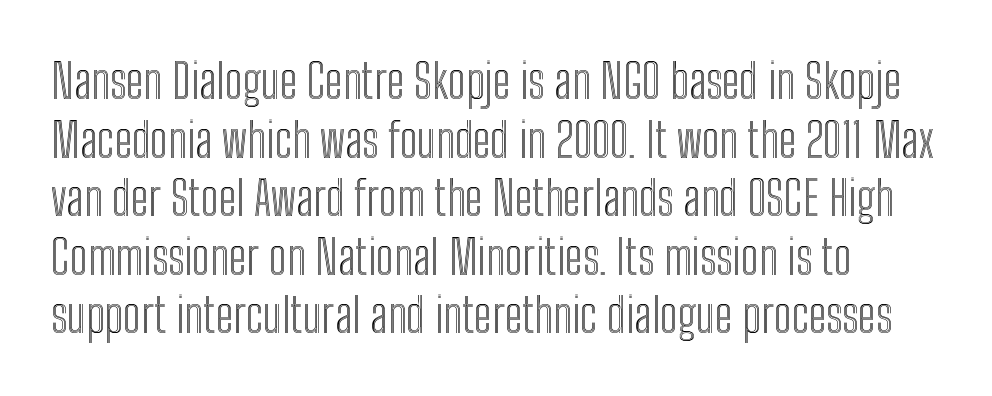
The gap between lines stays unmarked. Italic? Not at all — the glyphs are vertical. The passage shown is typed in a proportional face where columns would drift. Observe the ordinary spacing: letters are neighbours, not strangers.
